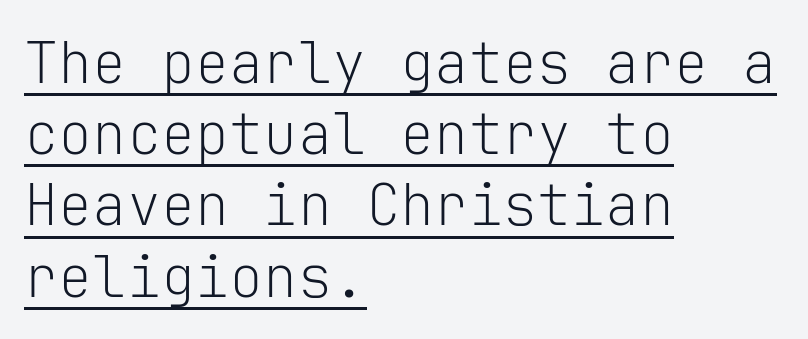
{"serif": "no", "italic": "no", "bold": "no", "weight": "light", "width": "normal", "stroke_contrast": "low", "x_height": "medium", "monospaced": "yes", "underline": "yes", "align": "left", "line_spacing": "normal", "line_spacing_ratio": 1.25, "letter_spacing": "normal", "letter_spacing_em": 0.0, "glyph_px": 57}
